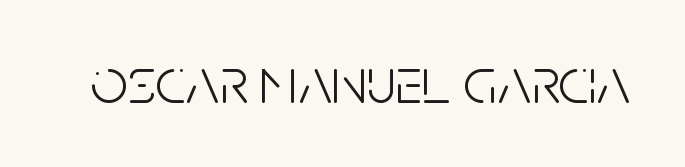
Q: Is the text bold? A: No.
Q: Is the text italic (slanted)? A: No, it is upright.
Q: Is the typeface a serif or a sans-serif typeface? A: Sans-serif.
Q: Is the text underlined? A: No.
Q: Is the spacing between letters normal or unusually wide? A: Normal.
Q: Width (condensed, normal, or wide)? A: Condensed.
Q: Stroke contrast? A: Low.
Q: x-height? A: Large.
Q: Monospaced? A: No.
